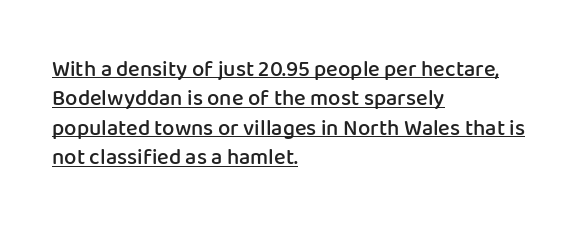
Caption: multi-line text, flush left, ragged right. The sample has been set in demibold, a notch under bold. Posture: vertical. How would I describe the line gaps? Plain and ordinary.
